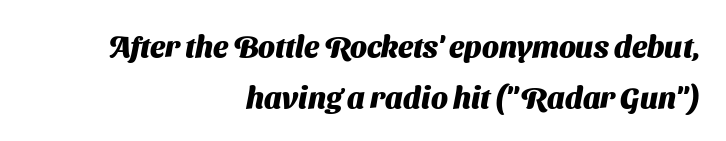
{"serif": "no", "bold": "yes", "weight": "heavy", "width": "normal", "stroke_contrast": "medium", "x_height": "medium", "monospaced": "no", "underline": "no", "align": "right", "line_spacing_ratio": 1.71, "letter_spacing": "normal", "letter_spacing_em": 0.0, "glyph_px": 30}
